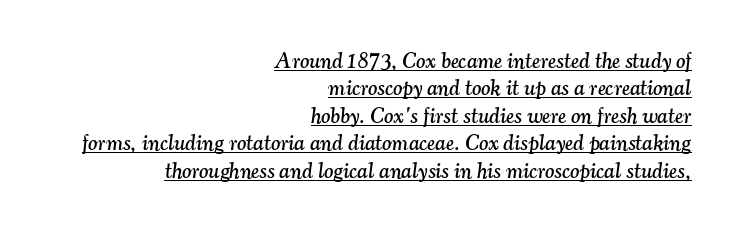
{"italic": "yes", "lean": "right", "slant_degrees": 7, "underline": "yes", "align": "right", "line_spacing": "normal", "line_spacing_ratio": 1.25, "letter_spacing": "normal", "letter_spacing_em": 0.0, "glyph_px": 22}
